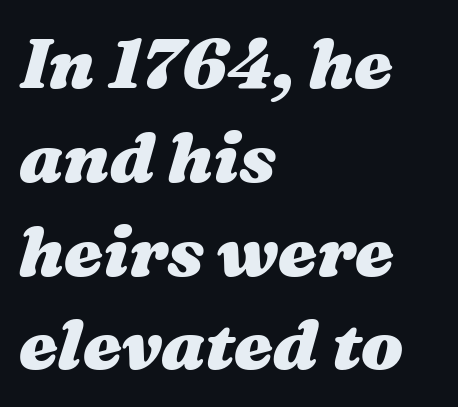
The image shows 70 px heavy, wide type, italic (leaning right); set left-aligned, normal line spacing (1.34x), normal letter spacing, not underlined; medium stroke contrast and a medium x-height.
